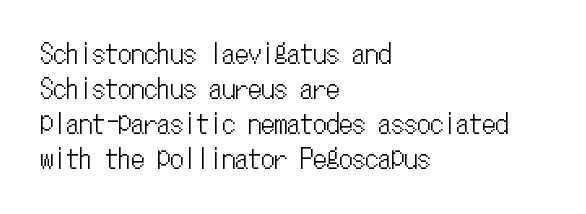
The image shows 26 px text type, upright; set left-aligned, normal line spacing (1.34x), normal letter spacing, not underlined.
